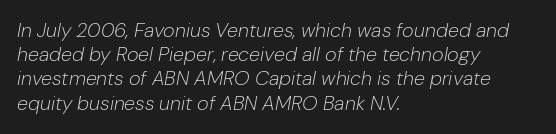
Weight: not bold — regular or lighter. Left-aligned paragraph, ragged on the right. A typesetter would mark this as italic. No word sits above an underline. Words appear dense and cohesive because spacing is normal.
